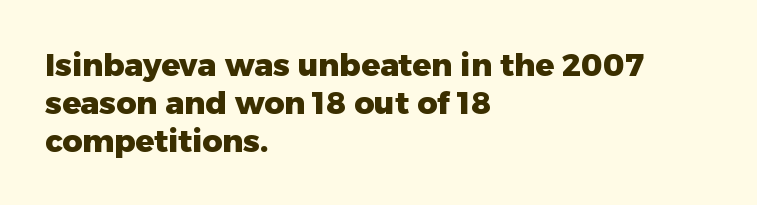
The image shows 31 px heavy sans-serif type, upright; set left-aligned, line spacing 1.22x, normal letter spacing, not underlined; low stroke contrast and a medium x-height.
